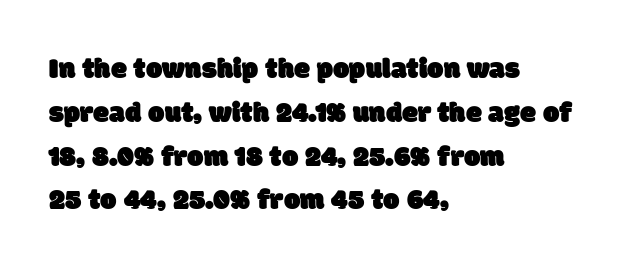
The letterforms sit shoulder to shoulder at normal distance. Do the characters align in a grid? No, the font is proportional. Successive baselines arrive at the customary interval. Type style note: lacks serifs. Left-aligned paragraph, ragged on the right.
